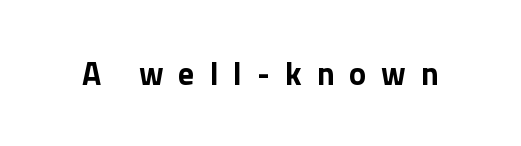
{"serif": "no", "italic": "no", "bold": "yes", "weight": "bold", "width": "normal", "x_height": "medium", "monospaced": "no", "underline": "no", "letter_spacing": "wide", "letter_spacing_em": 0.47, "glyph_px": 32}
